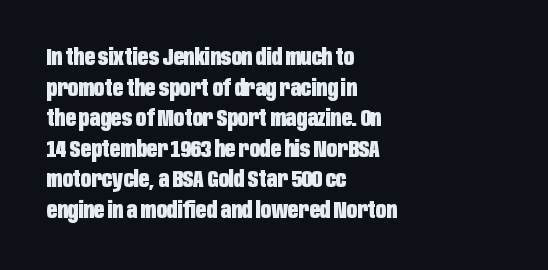
The image shows 23 px bold type, upright; set left-aligned, normal line spacing (1.33x), normal letter spacing, not underlined.
